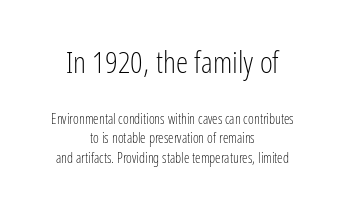
Nobody touched the tracking dial on this one. Leading: standard. Of the two passages, the one on top uses the larger point size. Beneath every word, the page is bare. No letter is thick-stroked: the sample isn't bold.
